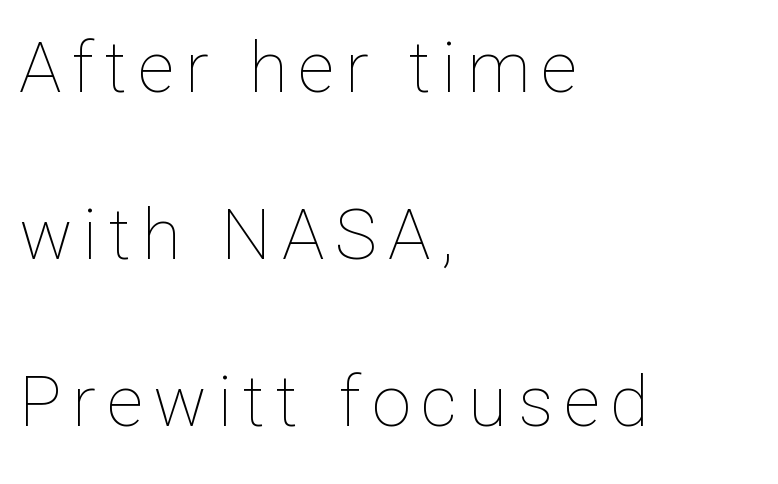
{"italic": "no", "bold": "no", "weight": "thin", "width": "normal", "stroke_contrast": "low", "x_height": "medium", "monospaced": "no", "underline": "no", "align": "left", "line_spacing": "loose", "line_spacing_ratio": 2.35, "glyph_px": 71}
